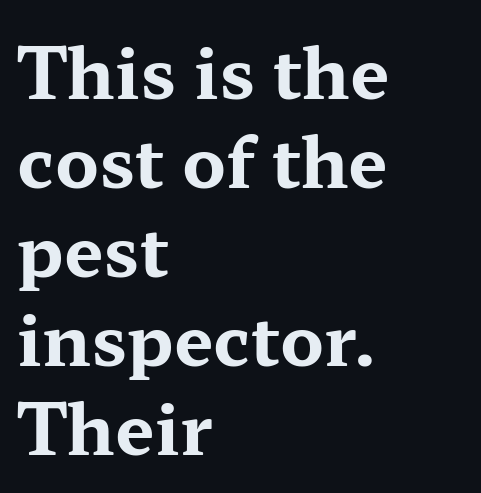
A clean baseline with only descenders dipping below it. Look at the tracking — it's just the regular setting, nothing added. The passage shown is typed in a proportional face where columns would drift. Each glyph is drawn with heavy, bold strokes. Baseline-to-baseline distance is the conventional proportion of letter height. The rendering shows small feet on the letterforms — a serif design.
